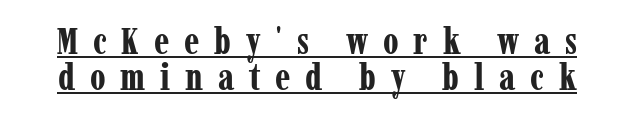
Each letter keeps its own natural width here, so spacing adapts to shape. Heft: maximum for text — a bold. Caption: expanded tracking, letters set apart. Is this a sans? No — the strokes have serifs. Vertically, the passage feels compressed, each row crowding the next.
